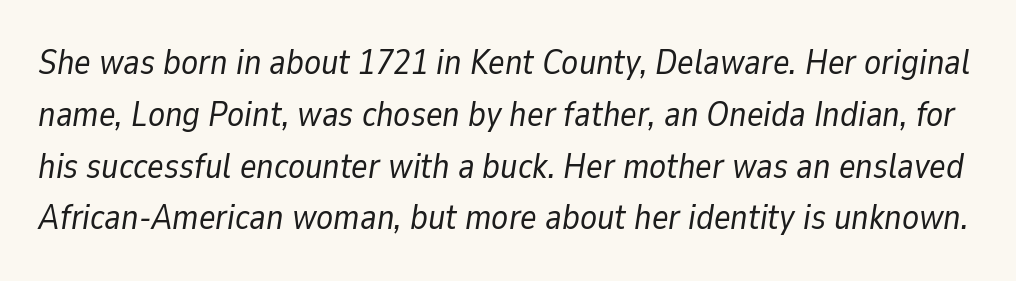
The image shows 35 px regular-weight type, italic (leaning right); set normal line spacing (1.48x), normal letter spacing, not underlined; low stroke contrast and a medium x-height.
